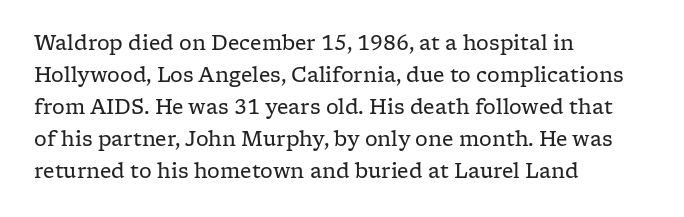
Caption: standard tracking, unaltered. The line-height multiplier appears to be the usual default. Type without underlining. This sample uses an upright cut, with every glyph sitting square on the baseline. This rendering uses left alignment, leaving the right contour irregular. The characters are drawn with everyday or finer stroke widths.
